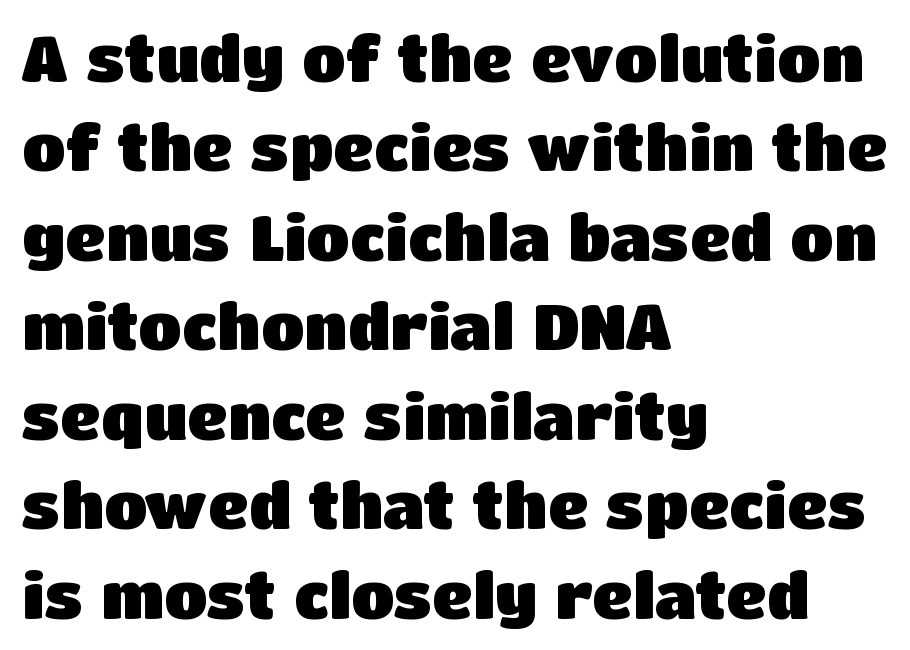
The image shows 63 px heavy sans-serif type, upright; set left-aligned, normal line spacing (1.42x), normal letter spacing, not underlined; low stroke contrast and a large x-height.
